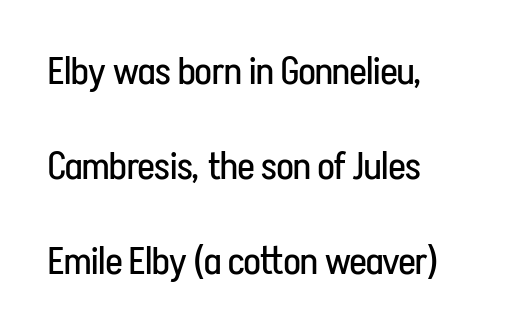
The image shows 39 px regular-weight, condensed sans-serif type, upright; set left-aligned, loose line spacing (2.43x), normal letter spacing, not underlined; low stroke contrast and a medium x-height.
